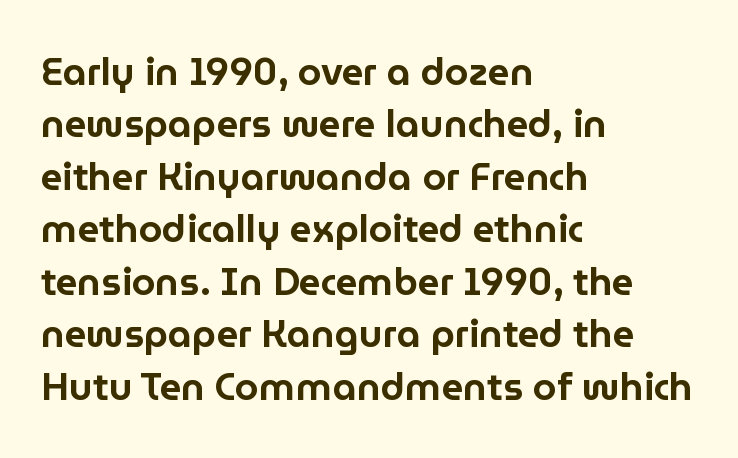
{"serif": "no", "italic": "no", "width": "normal", "stroke_contrast": "low", "x_height": "medium", "monospaced": "no", "underline": "no", "align": "left", "line_spacing": "normal", "line_spacing_ratio": 1.38, "letter_spacing": "normal", "letter_spacing_em": 0.0, "glyph_px": 38}
